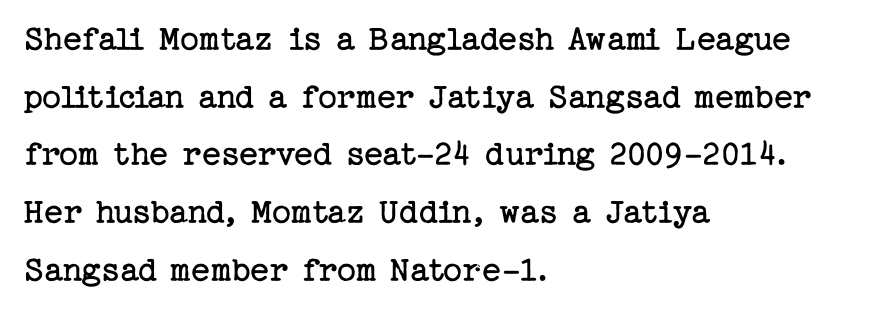
{"serif": "yes", "italic": "no", "bold": "no", "weight": "regular", "width": "normal", "stroke_contrast": "low", "x_height": "medium", "underline": "no", "align": "left", "line_spacing": "normal", "line_spacing_ratio": 1.56, "letter_spacing": "normal", "letter_spacing_em": 0.0, "glyph_px": 37}
